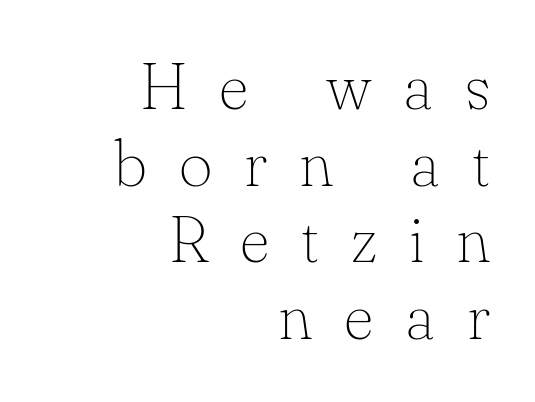
{"serif": "yes", "italic": "no", "bold": "no", "weight": "thin", "width": "normal", "stroke_contrast": "low", "x_height": "small", "monospaced": "no", "underline": "no", "align": "right", "line_spacing_ratio": 1.18, "letter_spacing": "wide", "letter_spacing_em": 0.49, "glyph_px": 65}
